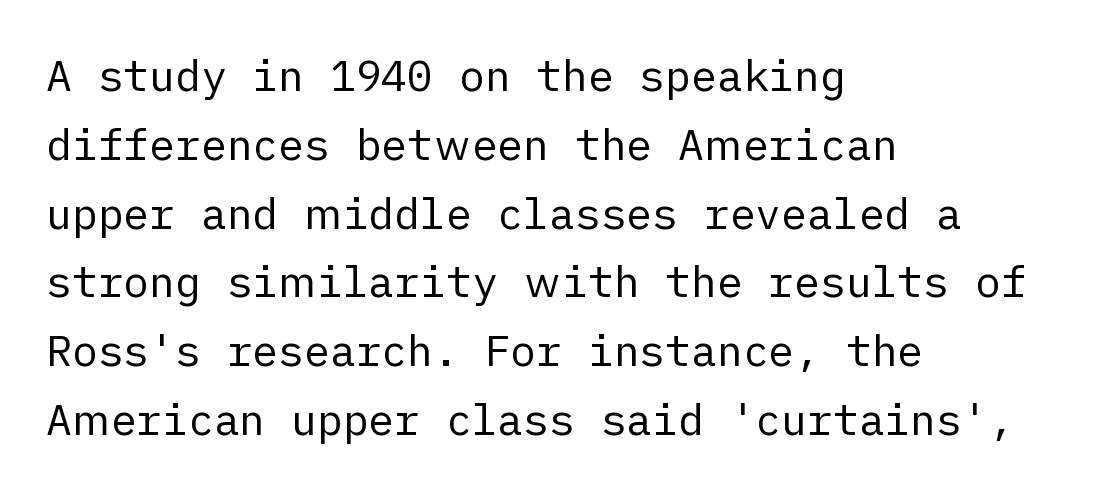
Q: Is the text bold? A: No.
Q: Is the text italic (slanted)? A: No, it is upright.
Q: Is the typeface a serif or a sans-serif typeface? A: Sans-serif.
Q: Is the text underlined? A: No.
Q: How is the paragraph aligned? A: Left-aligned.
Q: Is the spacing between letters normal or unusually wide? A: Normal.
Q: Is the spacing between lines tight, normal or loose? A: Normal.
Q: Width (condensed, normal, or wide)? A: Normal.
Q: Stroke contrast? A: Low.
Q: x-height? A: Medium.
